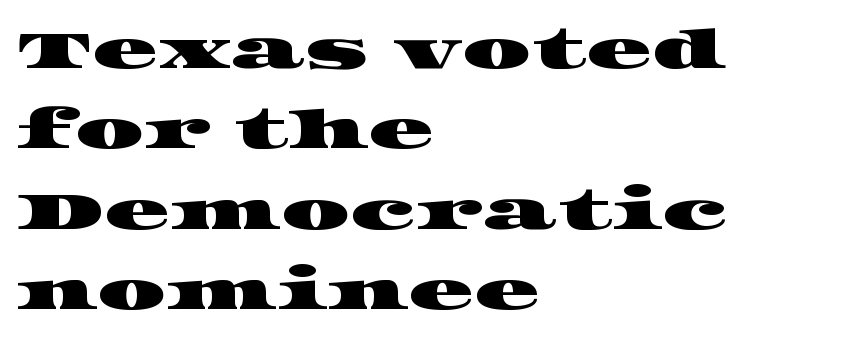
{"serif": "yes", "width": "wide", "stroke_contrast": "high", "x_height": "large", "monospaced": "no", "underline": "no", "align": "left", "line_spacing": "normal", "line_spacing_ratio": 1.49, "letter_spacing": "normal", "letter_spacing_em": 0.0, "glyph_px": 54}
